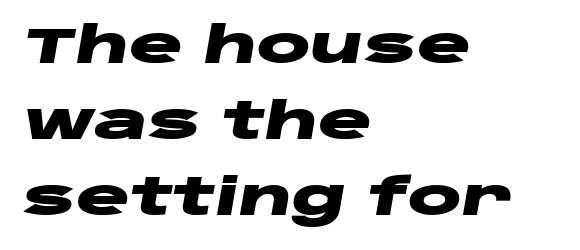
The image shows 50 px heavy, wide type, italic (leaning right); set left-aligned, normal line spacing (1.52x), normal letter spacing, not underlined; low stroke contrast and a large x-height.
